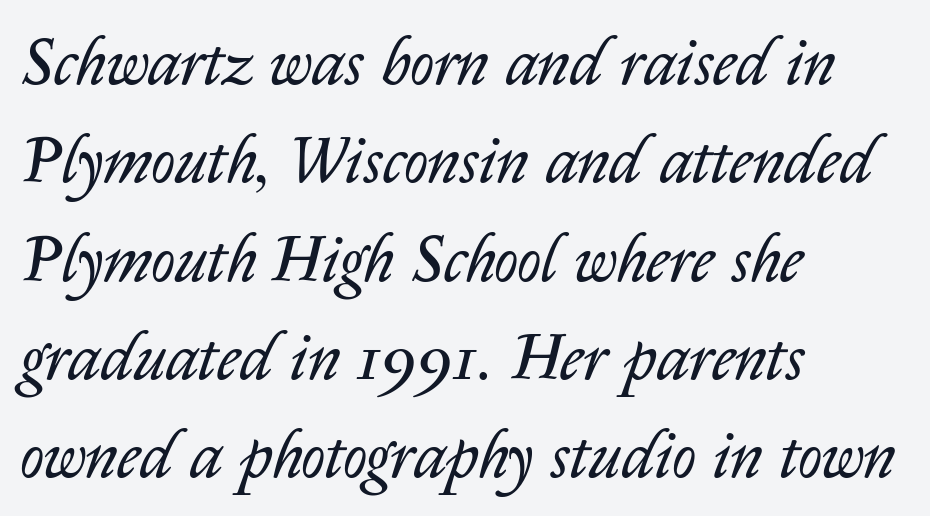
{"italic": "yes", "lean": "right", "slant_degrees": 14, "bold": "no", "weight": "regular", "width": "normal", "stroke_contrast": "low", "x_height": "medium", "monospaced": "no", "underline": "no", "align": "left", "line_spacing": "normal", "line_spacing_ratio": 1.49, "letter_spacing": "normal", "letter_spacing_em": 0.0, "glyph_px": 66}
